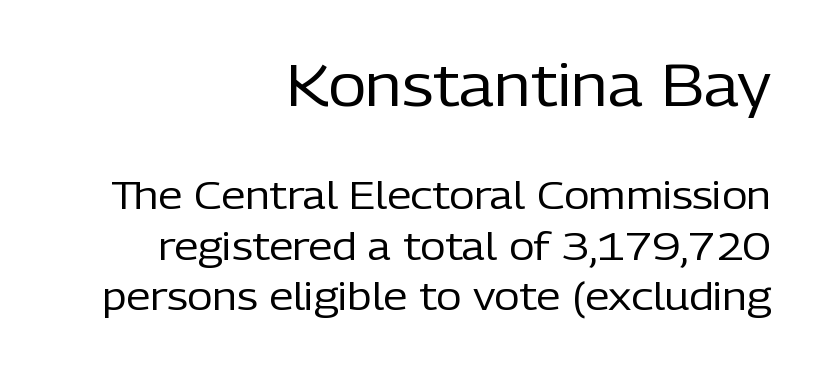
{"serif": "no", "italic": "no", "bold": "no", "weight": "regular", "width": "normal", "stroke_contrast": "low", "x_height": "medium", "monospaced": "no", "underline": "no", "align": "right", "line_spacing": "normal", "line_spacing_ratio": 1.29, "letter_spacing": "normal", "letter_spacing_em": 0.0, "larger_block": "first", "size_ratio": 1.51, "glyph_px": 59}
